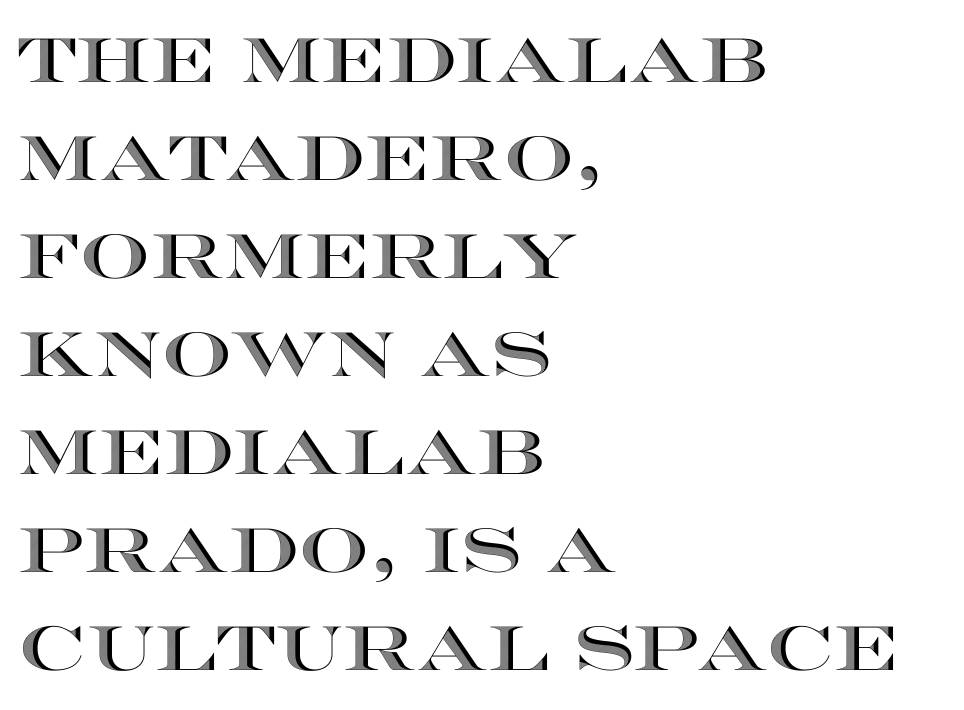
Q: Is the text italic (slanted)? A: No, it is upright.
Q: Is the text underlined? A: No.
Q: How is the paragraph aligned? A: Left-aligned.
Q: Is the spacing between letters normal or unusually wide? A: Normal.
Q: Is the spacing between lines tight, normal or loose? A: Normal.
Q: Width (condensed, normal, or wide)? A: Wide.
Q: x-height? A: Large.
Q: Monospaced? A: No.
